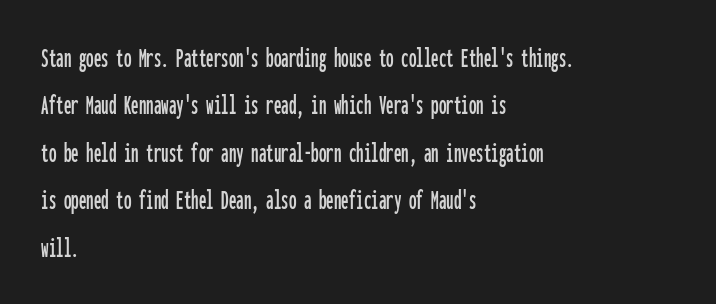
{"serif": "no", "italic": "no", "width": "condensed", "stroke_contrast": "low", "x_height": "medium", "monospaced": "yes", "underline": "no", "align": "left", "line_spacing": "normal", "line_spacing_ratio": 1.58, "letter_spacing": "normal", "letter_spacing_em": 0.0, "glyph_px": 30}
